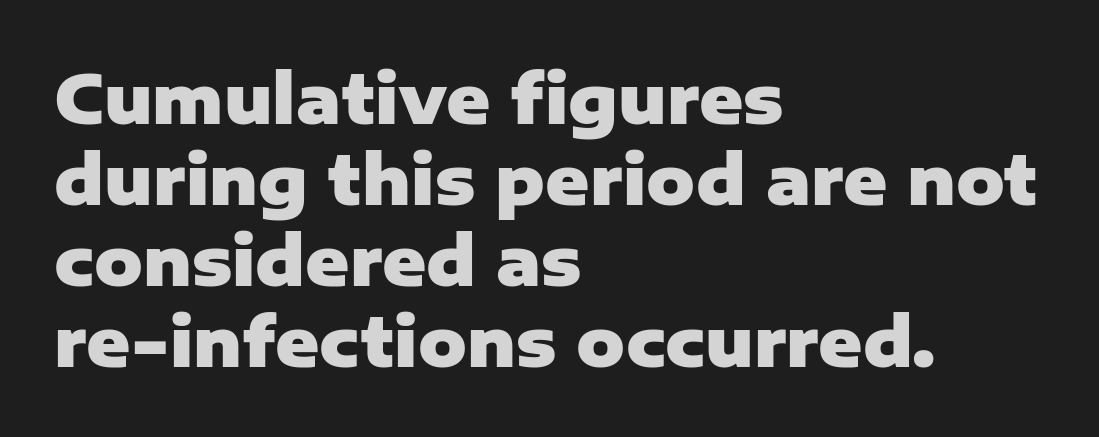
The image shows 67 px heavy sans-serif type, upright; set left-aligned, line spacing 1.21x, normal letter spacing, not underlined; low stroke contrast and a medium x-height.
